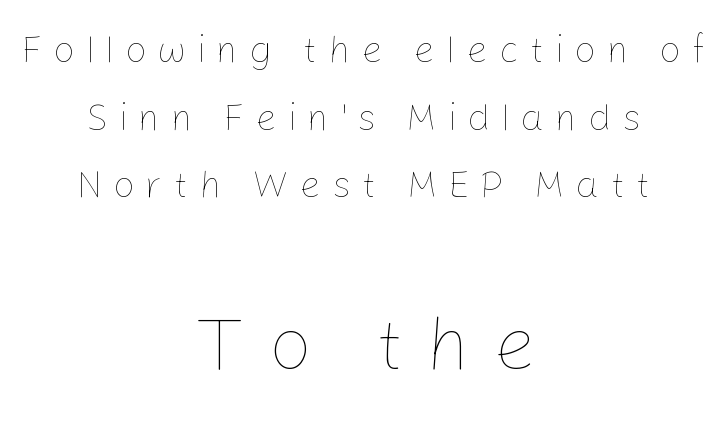
{"italic": "no", "bold": "no", "weight": "thin", "width": "normal", "stroke_contrast": "low", "x_height": "medium", "monospaced": "no", "underline": "no", "align": "center", "line_spacing_ratio": 1.78, "letter_spacing": "wide", "letter_spacing_em": 0.28, "larger_block": "second", "size_ratio": 2.03, "glyph_px": 77}
